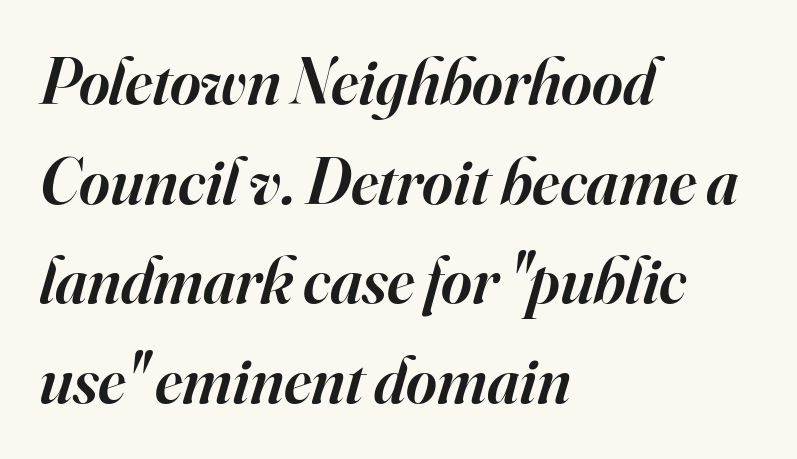
{"serif": "yes", "italic": "yes", "lean": "right", "slant_degrees": 16, "bold": "semi", "weight": "semibold", "width": "normal", "stroke_contrast": "high", "x_height": "small", "monospaced": "no", "underline": "no", "align": "left", "line_spacing": "normal", "line_spacing_ratio": 1.51, "letter_spacing": "normal", "letter_spacing_em": 0.0, "glyph_px": 66}
